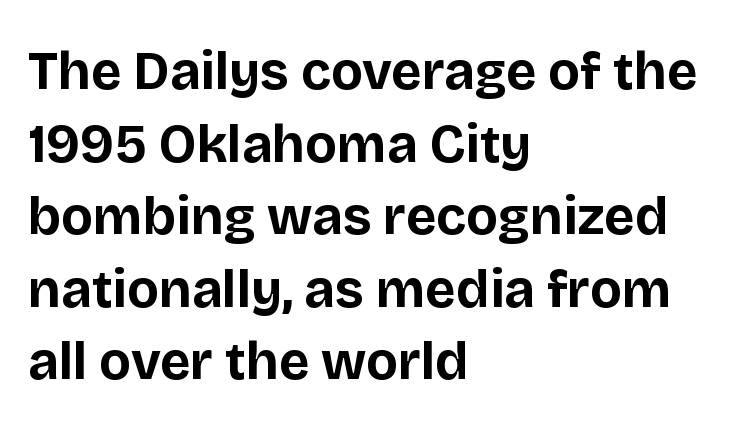
{"serif": "no", "italic": "no", "bold": "yes", "weight": "bold", "width": "normal", "stroke_contrast": "low", "x_height": "large", "monospaced": "no", "underline": "no", "align": "left", "line_spacing": "normal", "line_spacing_ratio": 1.37, "letter_spacing": "normal", "letter_spacing_em": 0.0, "glyph_px": 53}
